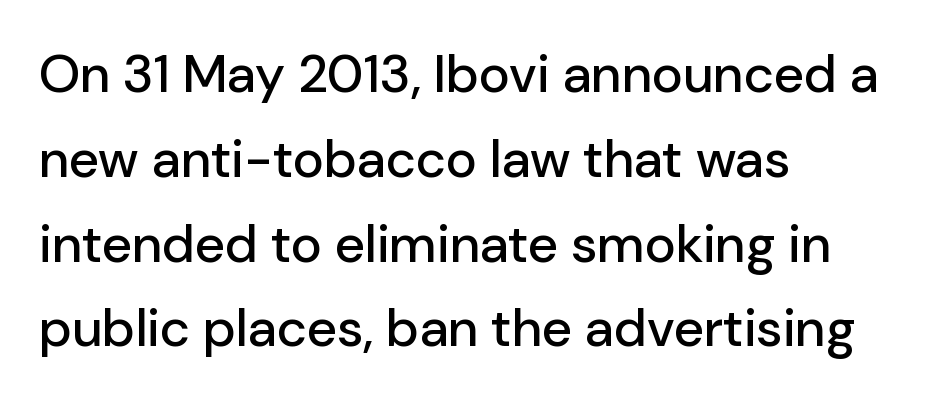
The image shows 53 px sans-serif type, upright; set left-aligned, normal line spacing (1.6x), normal letter spacing, not underlined; low stroke contrast and a medium x-height.
